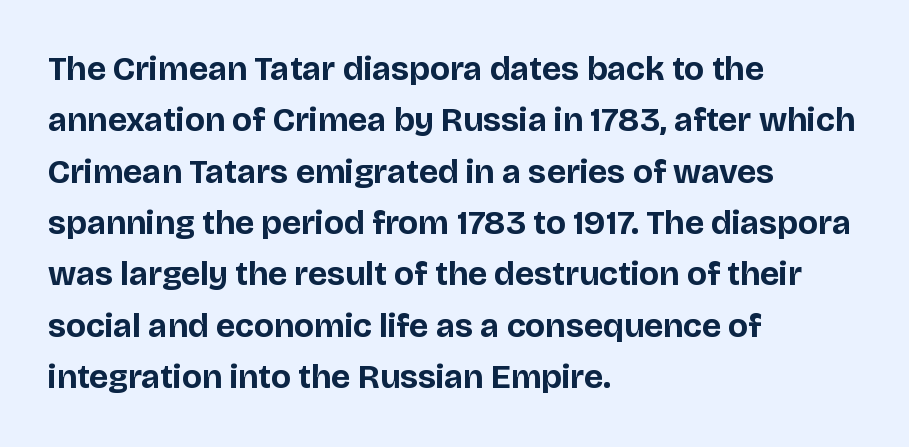
Q: Is the text bold? A: Yes.
Q: Is the text italic (slanted)? A: No, it is upright.
Q: Is the typeface a serif or a sans-serif typeface? A: Sans-serif.
Q: Is the text underlined? A: No.
Q: How is the paragraph aligned? A: Left-aligned.
Q: Is the spacing between letters normal or unusually wide? A: Normal.
Q: Is the spacing between lines tight, normal or loose? A: Normal.
Q: Width (condensed, normal, or wide)? A: Normal.
Q: Stroke contrast? A: Low.
Q: x-height? A: Large.
Q: Monospaced? A: No.
